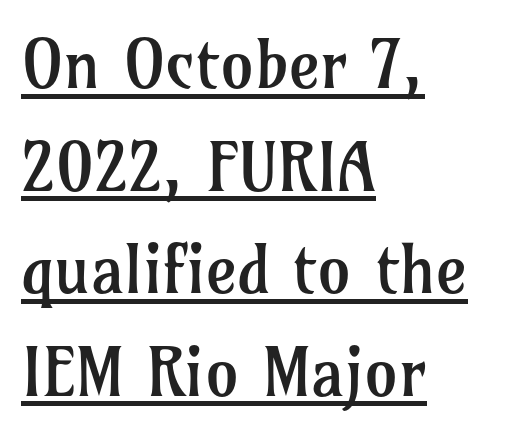
The image shows 67 px regular-weight serif type, upright; set left-aligned, normal line spacing (1.53x), normal letter spacing, underlined; low stroke contrast and a medium x-height.
